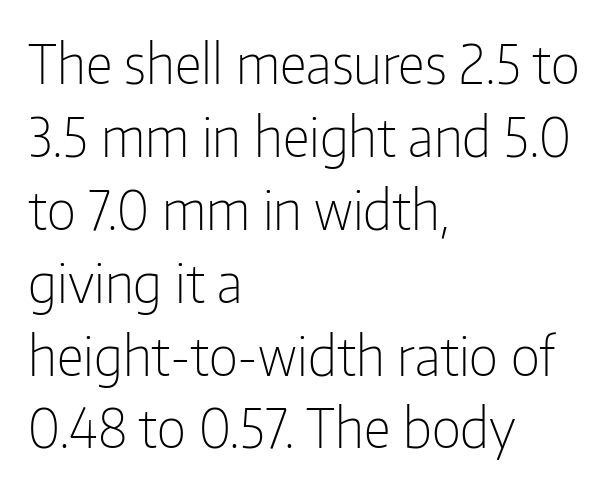
The image shows 54 px light, condensed sans-serif type, upright; set left-aligned, normal line spacing (1.35x), normal letter spacing, not underlined; low stroke contrast and a medium x-height.
